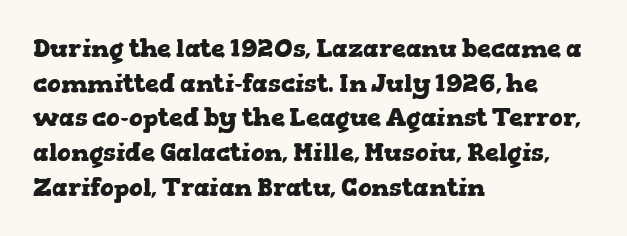
Q: Is the text bold? A: Yes.
Q: Is the text italic (slanted)? A: No, it is upright.
Q: Is the text underlined? A: No.
Q: How is the paragraph aligned? A: Left-aligned.
Q: Is the spacing between letters normal or unusually wide? A: Normal.
Q: Is the spacing between lines tight, normal or loose? A: Normal.
